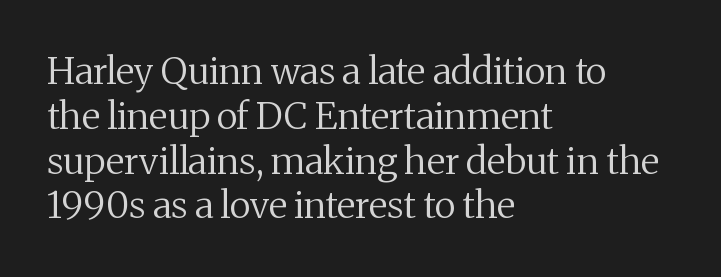
{"serif": "yes", "italic": "no", "bold": "no", "weight": "regular", "width": "normal", "stroke_contrast": "medium", "x_height": "medium", "monospaced": "no", "underline": "no", "align": "left", "line_spacing_ratio": 1.21, "letter_spacing": "normal", "letter_spacing_em": 0.0, "glyph_px": 37}
